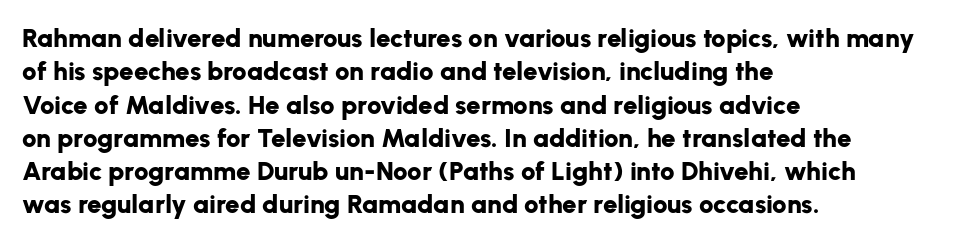
Q: Is the text bold? A: Yes.
Q: Is the text italic (slanted)? A: No, it is upright.
Q: Is the text underlined? A: No.
Q: How is the paragraph aligned? A: Left-aligned.
Q: Is the spacing between letters normal or unusually wide? A: Normal.
Q: Is the spacing between lines tight, normal or loose? A: Normal.
